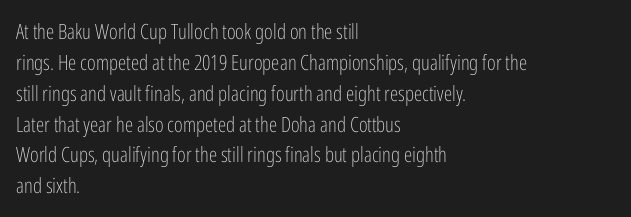
If you drew a line through each stem, it would be perfectly vertical. Leftover space on each line is placed entirely after the last word. The vertical gap from one line to the next is medium. The specimen omits any rule beneath the text block's lines.
